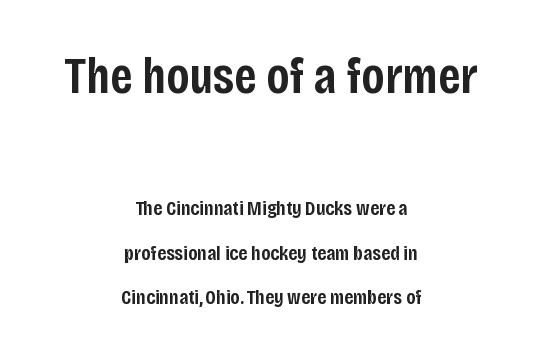
{"serif": "no", "italic": "no", "bold": "semi", "weight": "semibold", "width": "condensed", "stroke_contrast": "low", "x_height": "large", "monospaced": "no", "underline": "no", "align": "center", "line_spacing": "loose", "line_spacing_ratio": 2.11, "letter_spacing": "normal", "letter_spacing_em": 0.0, "larger_block": "first", "size_ratio": 2.48, "glyph_px": 52}
